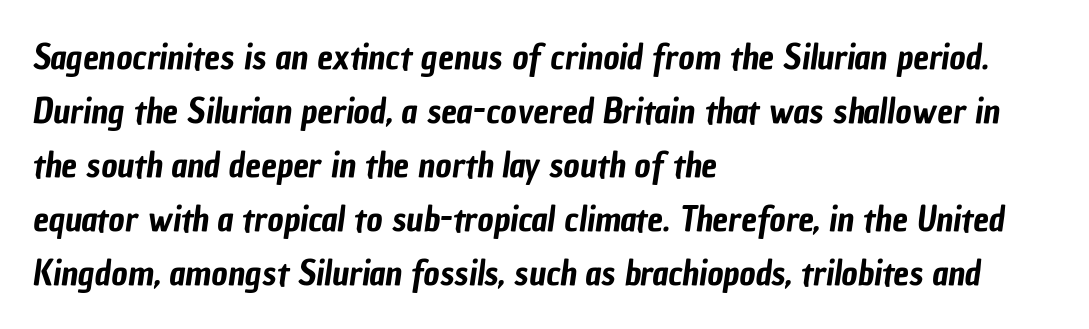
{"serif": "no", "width": "condensed", "stroke_contrast": "low", "x_height": "medium", "monospaced": "no", "underline": "no", "align": "left", "line_spacing": "normal", "line_spacing_ratio": 1.54, "letter_spacing": "normal", "letter_spacing_em": 0.0, "glyph_px": 35}
